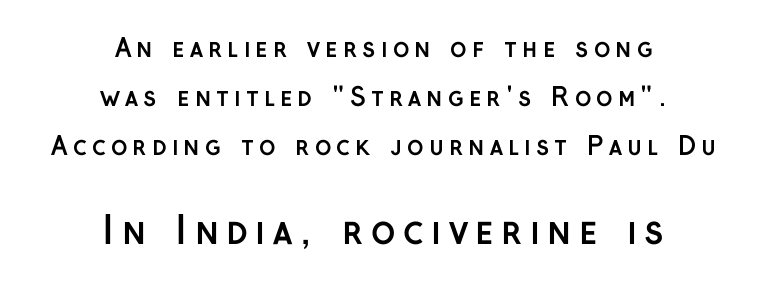
{"serif": "no", "italic": "no", "bold": "yes", "weight": "semibold", "width": "normal", "stroke_contrast": "low", "x_height": "medium", "monospaced": "no", "underline": "no", "align": "center", "line_spacing": "loose", "line_spacing_ratio": 1.96, "letter_spacing": "wide", "letter_spacing_em": 0.2, "larger_block": "second", "size_ratio": 1.48, "glyph_px": 37}
